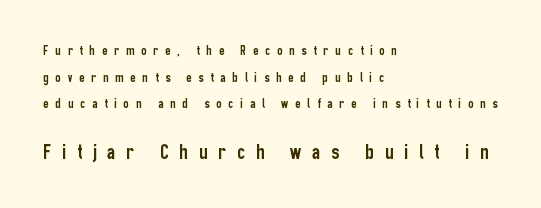
Q: Is the text italic (slanted)? A: No, it is upright.
Q: Is the text underlined? A: No.
Q: How is the paragraph aligned? A: Left-aligned.
Q: Is the spacing between letters normal or unusually wide? A: Unusually wide.
Q: Is the spacing between lines tight, normal or loose? A: Loose.
Q: Which block of text is set in a larger size, the first (top) or the second (bottom)? A: The second (bottom) one.
